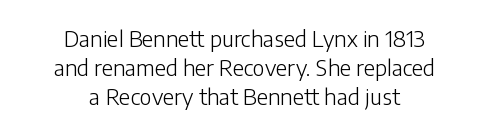
Q: Is the text bold? A: No.
Q: Is the text italic (slanted)? A: No, it is upright.
Q: Is the text underlined? A: No.
Q: How is the paragraph aligned? A: Centered.
Q: Is the spacing between letters normal or unusually wide? A: Normal.
Q: Is the spacing between lines tight, normal or loose? A: Normal.
